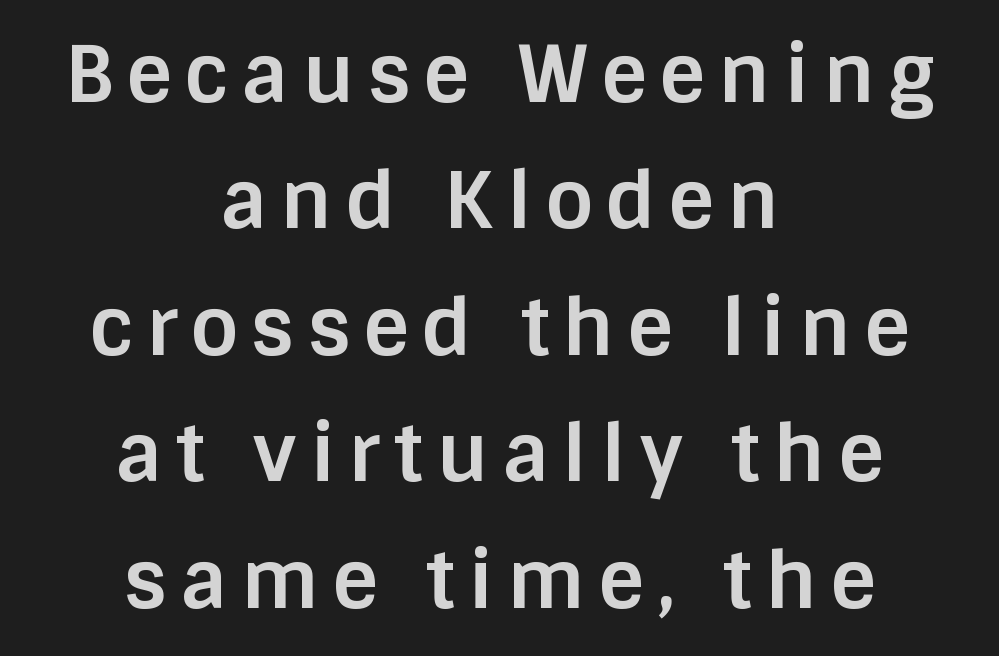
Q: Is the text bold? A: Yes.
Q: Is the text italic (slanted)? A: No, it is upright.
Q: Is the typeface a serif or a sans-serif typeface? A: Sans-serif.
Q: Is the text underlined? A: No.
Q: How is the paragraph aligned? A: Centered.
Q: Is the spacing between lines tight, normal or loose? A: Normal.
Q: Width (condensed, normal, or wide)? A: Normal.
Q: Stroke contrast? A: Low.
Q: x-height? A: Large.
Q: Monospaced? A: No.
